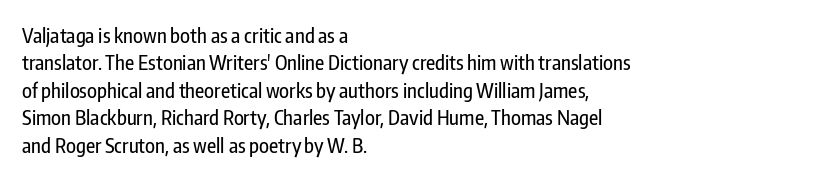
The image shows 20 px text type, upright; set left-aligned, normal line spacing (1.37x), normal letter spacing, not underlined.
